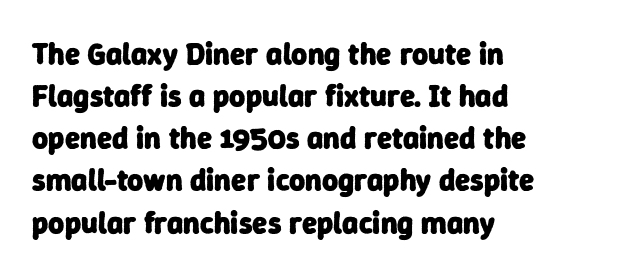
Q: Is the text bold? A: Yes.
Q: Is the typeface a serif or a sans-serif typeface? A: Sans-serif.
Q: Is the text underlined? A: No.
Q: How is the paragraph aligned? A: Left-aligned.
Q: Is the spacing between letters normal or unusually wide? A: Normal.
Q: Is the spacing between lines tight, normal or loose? A: Normal.
Q: Width (condensed, normal, or wide)? A: Normal.
Q: Stroke contrast? A: Low.
Q: x-height? A: Medium.
Q: Monospaced? A: No.
